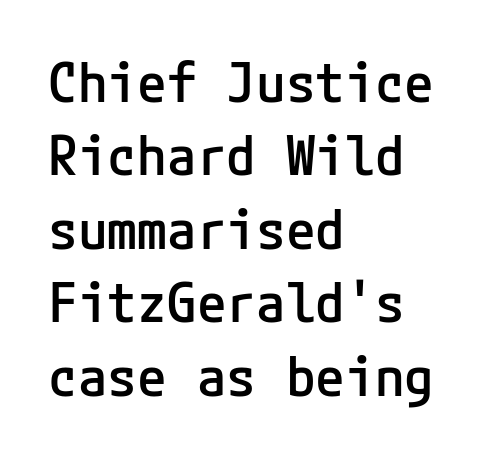
{"serif": "no", "italic": "no", "bold": "semi", "weight": "semibold", "width": "normal", "stroke_contrast": "low", "x_height": "medium", "underline": "no", "align": "left", "line_spacing": "normal", "line_spacing_ratio": 1.36, "letter_spacing": "normal", "letter_spacing_em": 0.0, "glyph_px": 54}
